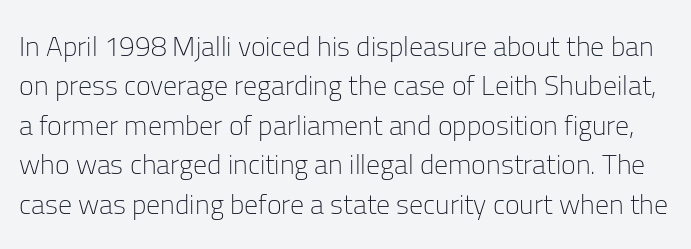
{"serif": "no", "italic": "no", "bold": "no", "weight": "light", "width": "normal", "stroke_contrast": "low", "x_height": "medium", "monospaced": "no", "underline": "no", "line_spacing": "normal", "line_spacing_ratio": 1.41, "letter_spacing": "normal", "letter_spacing_em": 0.0, "glyph_px": 28}
